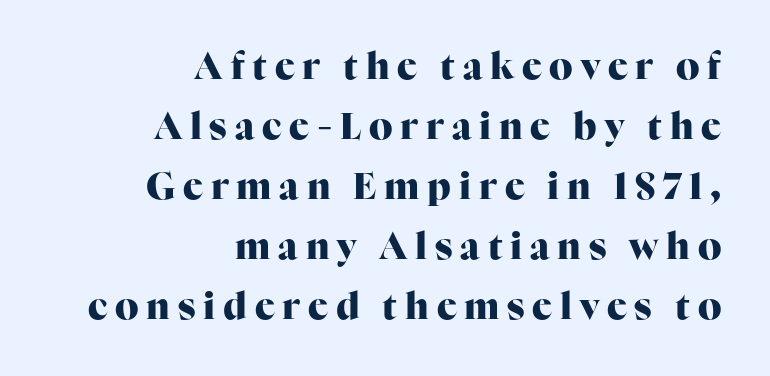
The image shows 37 px heavy serif type, upright; set right-aligned, normal line spacing (1.62x), unusually wide letter spacing (+0.21 em), not underlined; high stroke contrast and a medium x-height.
